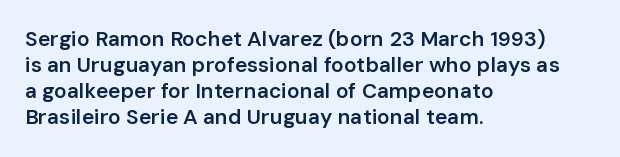
Q: Is the text bold? A: Semi-bold.
Q: Is the text italic (slanted)? A: No, it is upright.
Q: Is the text underlined? A: No.
Q: How is the paragraph aligned? A: Left-aligned.
Q: Is the spacing between letters normal or unusually wide? A: Normal.
